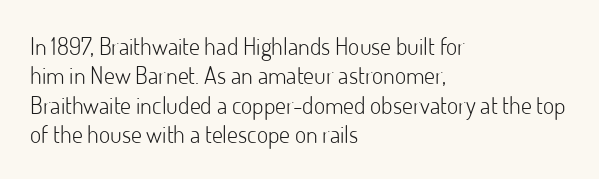
{"italic": "no", "bold": "no", "underline": "no", "align": "left", "line_spacing_ratio": 1.22, "letter_spacing": "normal", "letter_spacing_em": 0.0, "glyph_px": 24}
